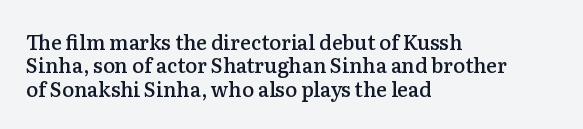
{"italic": "no", "bold": "semi", "underline": "no", "align": "left", "line_spacing_ratio": 1.17, "letter_spacing": "normal", "letter_spacing_em": 0.0, "glyph_px": 20}
